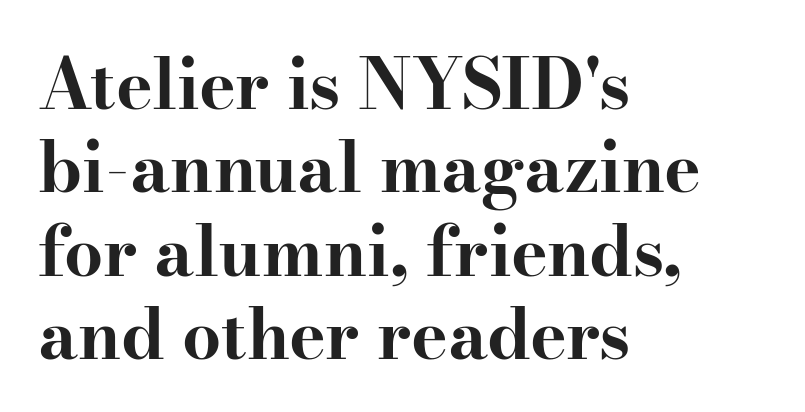
{"serif": "yes", "italic": "no", "bold": "yes", "weight": "bold", "width": "wide", "stroke_contrast": "high", "x_height": "small", "monospaced": "no", "underline": "no", "align": "left", "line_spacing_ratio": 1.21, "letter_spacing": "normal", "letter_spacing_em": 0.0, "glyph_px": 69}
